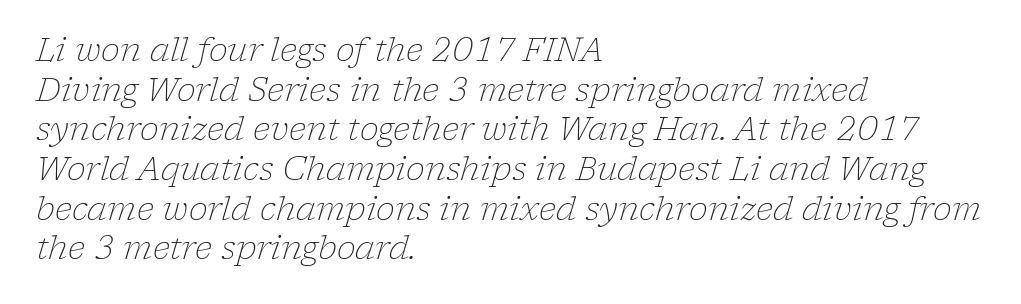
The image shows 32 px light serif type, italic (leaning right); set left-aligned, line spacing 1.24x, normal letter spacing, not underlined; low stroke contrast and a medium x-height.
